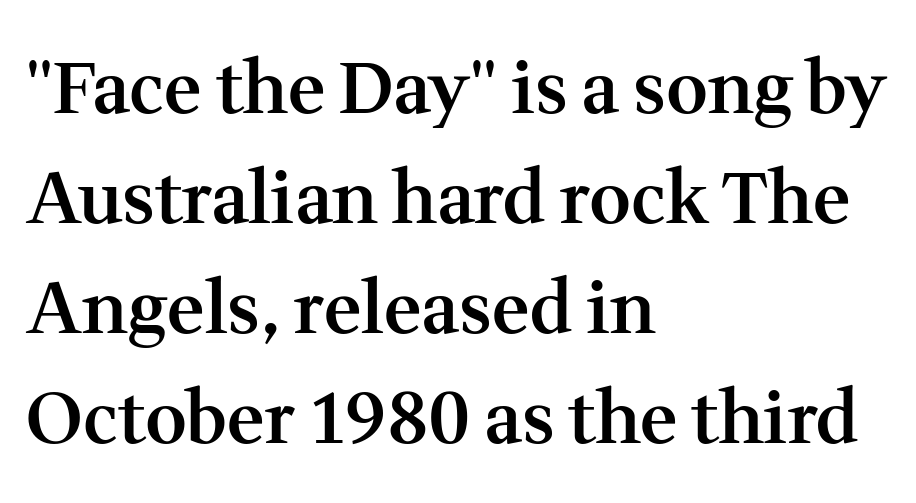
Q: Is the text bold? A: Semi-bold.
Q: Is the text italic (slanted)? A: No, it is upright.
Q: Is the typeface a serif or a sans-serif typeface? A: Serif.
Q: Is the text underlined? A: No.
Q: How is the paragraph aligned? A: Left-aligned.
Q: Is the spacing between letters normal or unusually wide? A: Normal.
Q: Is the spacing between lines tight, normal or loose? A: Normal.
Q: Width (condensed, normal, or wide)? A: Normal.
Q: Stroke contrast? A: Medium.
Q: x-height? A: Medium.
Q: Monospaced? A: No.
